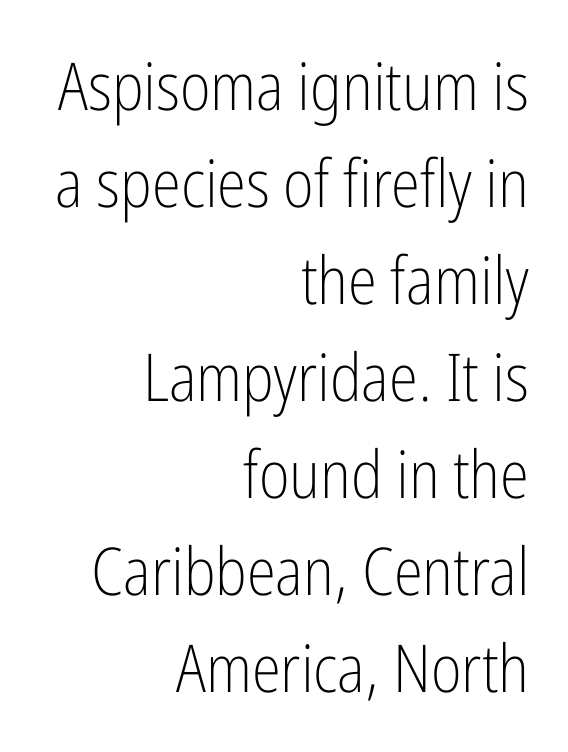
Spacing verdict: proportional, widths tailored to each character. These lines keep a tight, regular rhythm from letter to letter. Where is the straight margin? On the right. The foot of each line stays bare and open. Font category for this specimen: sans-serif. The characters are drawn with everyday or finer stroke widths.
